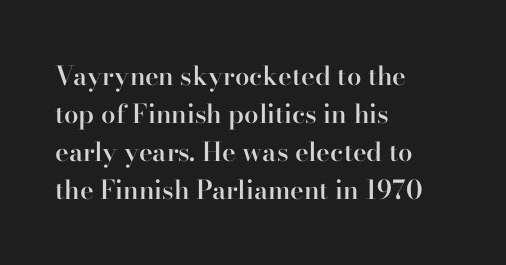
The image shows 26 px text type, upright; set left-aligned, normal line spacing (1.46x), normal letter spacing, not underlined.
